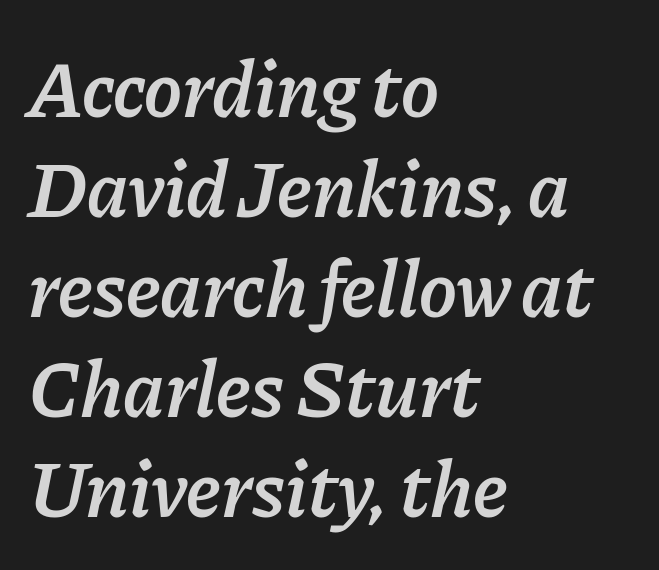
The image shows 80 px semibold type, italic (leaning right); set left-aligned, normal line spacing (1.25x), normal letter spacing, not underlined; low stroke contrast and a medium x-height.
